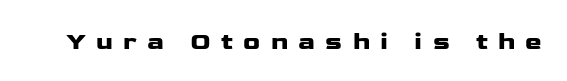
{"italic": "no", "underline": "no", "letter_spacing": "wide", "letter_spacing_em": 0.41, "glyph_px": 25}
